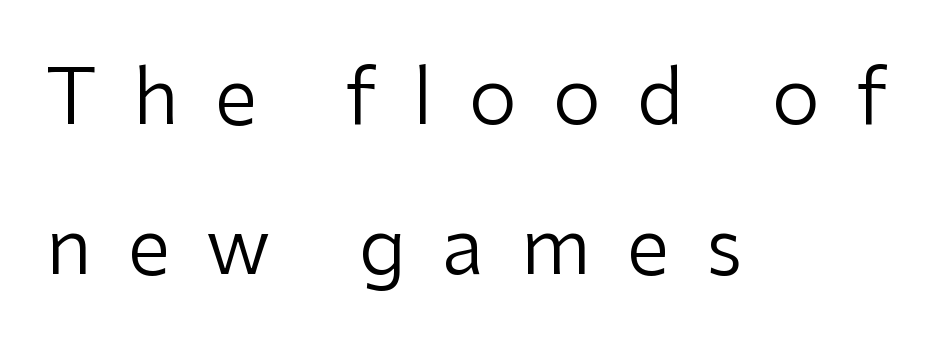
{"serif": "no", "italic": "no", "bold": "no", "weight": "regular", "width": "normal", "stroke_contrast": "low", "x_height": "medium", "monospaced": "no", "underline": "no", "align": "left", "line_spacing": "loose", "line_spacing_ratio": 1.95, "letter_spacing": "wide", "letter_spacing_em": 0.47, "glyph_px": 77}
